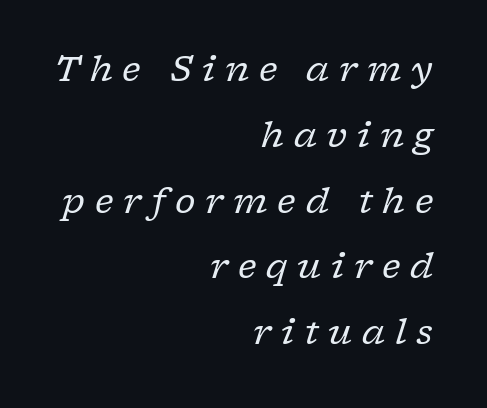
{"serif": "yes", "italic": "yes", "lean": "right", "slant_degrees": 17, "bold": "no", "weight": "regular", "width": "normal", "stroke_contrast": "low", "x_height": "medium", "monospaced": "no", "underline": "no", "align": "right", "line_spacing_ratio": 1.88, "letter_spacing": "wide", "letter_spacing_em": 0.28, "glyph_px": 35}
